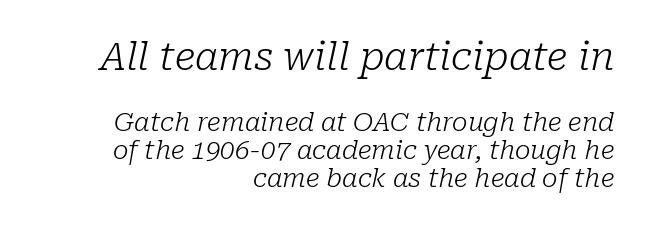
The image shows 39 px light serif type, italic (leaning right); set right-aligned, tight line spacing (1.07x), normal letter spacing, not underlined; the first (top) block is 1.5x larger; low stroke contrast and a medium x-height.
